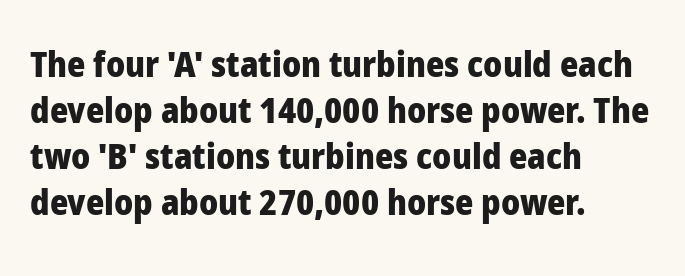
Q: Is the text bold? A: Yes.
Q: Is the text italic (slanted)? A: No, it is upright.
Q: Is the typeface a serif or a sans-serif typeface? A: Sans-serif.
Q: Is the text underlined? A: No.
Q: How is the paragraph aligned? A: Left-aligned.
Q: Is the spacing between letters normal or unusually wide? A: Normal.
Q: Is the spacing between lines tight, normal or loose? A: Normal.
Q: Width (condensed, normal, or wide)? A: Normal.
Q: Stroke contrast? A: Low.
Q: x-height? A: Medium.
Q: Monospaced? A: No.
